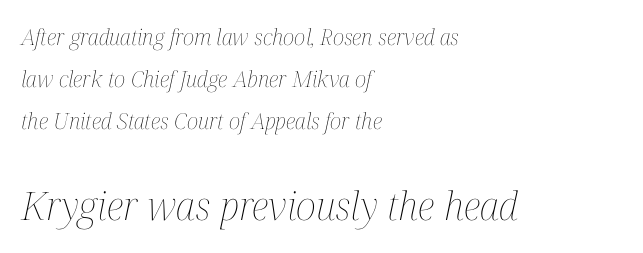
The image shows 39 px thin, condensed type, italic (leaning right); set left-aligned, loose line spacing (1.9x), normal letter spacing, not underlined; the second (bottom) block is 1.77x larger; medium stroke contrast and a medium x-height.
